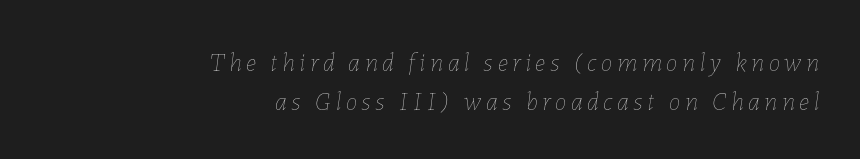
Q: Is the text bold? A: No.
Q: Is the text italic (slanted)? A: Yes, it leans right by about 7 degrees.
Q: Is the text underlined? A: No.
Q: How is the paragraph aligned? A: Right-aligned.
Q: Is the spacing between lines tight, normal or loose? A: Normal.
